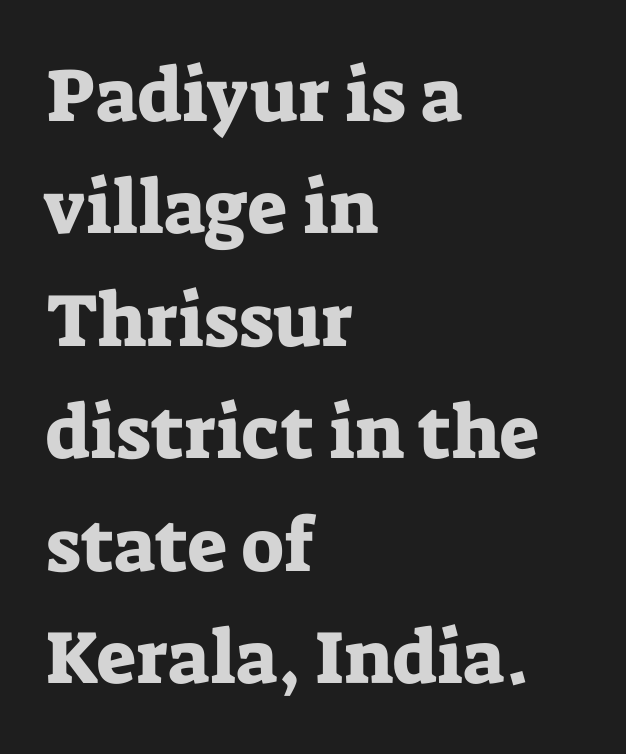
Q: Is the text italic (slanted)? A: No, it is upright.
Q: Is the typeface a serif or a sans-serif typeface? A: Serif.
Q: Is the text underlined? A: No.
Q: How is the paragraph aligned? A: Left-aligned.
Q: Is the spacing between letters normal or unusually wide? A: Normal.
Q: Is the spacing between lines tight, normal or loose? A: Normal.
Q: Width (condensed, normal, or wide)? A: Normal.
Q: Stroke contrast? A: Low.
Q: x-height? A: Medium.
Q: Monospaced? A: No.
